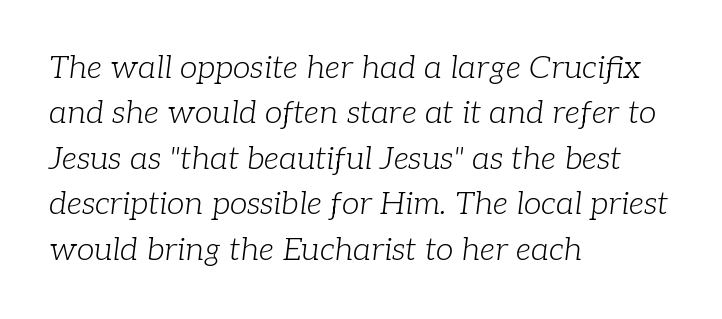
Q: Is the text bold? A: No.
Q: Is the text italic (slanted)? A: Yes, it leans right by about 7 degrees.
Q: Is the typeface a serif or a sans-serif typeface? A: Serif.
Q: Is the text underlined? A: No.
Q: How is the paragraph aligned? A: Left-aligned.
Q: Is the spacing between letters normal or unusually wide? A: Normal.
Q: Is the spacing between lines tight, normal or loose? A: Normal.
Q: Width (condensed, normal, or wide)? A: Normal.
Q: Stroke contrast? A: Low.
Q: x-height? A: Medium.
Q: Monospaced? A: No.
